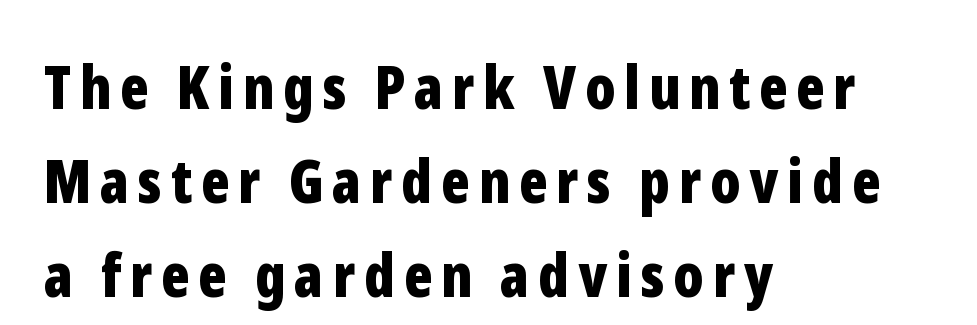
Reading down the column, the eye jumps a familiar distance to each next line. Notice how the passage keeps a crisp vertical edge on the left only. The face used here is proportionally spaced, like ordinary book or web type. Descenders hang freely into open space.
